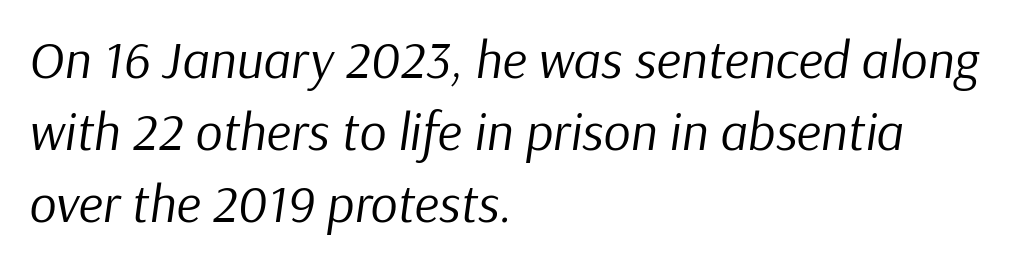
Just letters on the line, the space beneath them empty. Visually the block forms a straight wall on the left and a jagged coastline on the right. The typeface has the unassuming heft of standard copy or less. Tracking here is standard; glyphs follow each other at the usual distance. Each letter keeps its own natural width here, so spacing adapts to shape.
